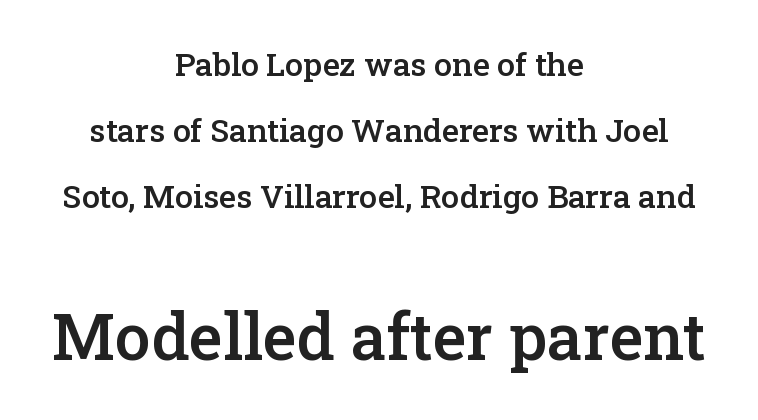
Q: Is the text bold? A: Semi-bold.
Q: Is the text italic (slanted)? A: No, it is upright.
Q: Is the typeface a serif or a sans-serif typeface? A: Serif.
Q: Is the text underlined? A: No.
Q: How is the paragraph aligned? A: Centered.
Q: Is the spacing between letters normal or unusually wide? A: Normal.
Q: Is the spacing between lines tight, normal or loose? A: Loose.
Q: Which block of text is set in a larger size, the first (top) or the second (bottom)? A: The second (bottom) one.
Q: Width (condensed, normal, or wide)? A: Normal.
Q: Stroke contrast? A: Low.
Q: x-height? A: Medium.
Q: Monospaced? A: No.
